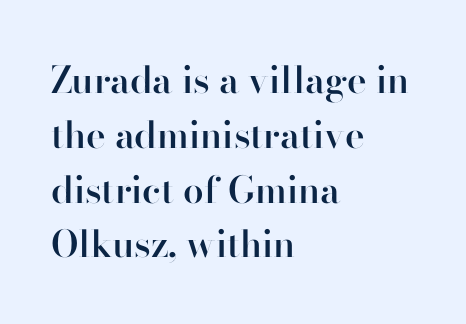
Unmarked baselines from the first word to the last. Quick note: interline space is typical. Weight check: semibold — heavier than regular, not quite bold. Upright lettering throughout.
